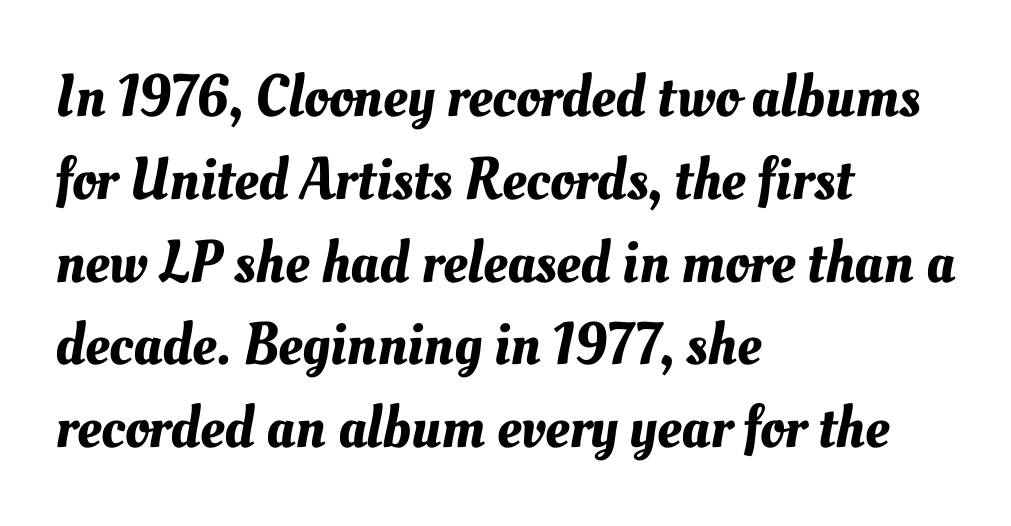
Q: Is the text underlined? A: No.
Q: How is the paragraph aligned? A: Left-aligned.
Q: Is the spacing between letters normal or unusually wide? A: Normal.
Q: Is the spacing between lines tight, normal or loose? A: Normal.
Q: Width (condensed, normal, or wide)? A: Normal.
Q: Stroke contrast? A: Medium.
Q: x-height? A: Small.
Q: Monospaced? A: No.
